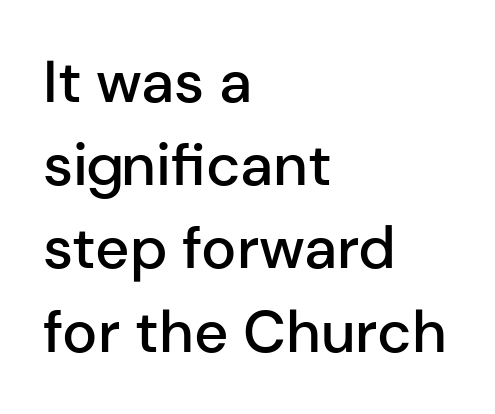
Inter-character spacing is left at the font's built-in metrics. Line beginnings align vertically; line endings do not. Type style note: lacks serifs. Character widths vary here, with narrow letters taking less room than wide ones. In terms of weight, the rendering is demibold, just under bold. The foot of each line stays bare and open.
